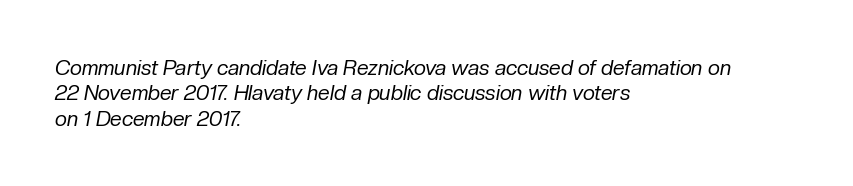
Q: Is the text bold? A: No.
Q: Is the text italic (slanted)? A: Yes, it leans right by about 10 degrees.
Q: Is the text underlined? A: No.
Q: How is the paragraph aligned? A: Left-aligned.
Q: Is the spacing between letters normal or unusually wide? A: Normal.
